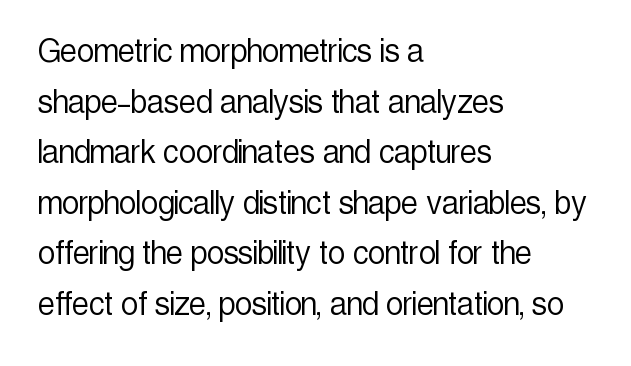
{"serif": "no", "italic": "no", "bold": "no", "weight": "light", "width": "condensed", "x_height": "medium", "monospaced": "no", "underline": "no", "align": "left", "line_spacing": "normal", "line_spacing_ratio": 1.33, "letter_spacing": "normal", "letter_spacing_em": 0.0, "glyph_px": 38}
